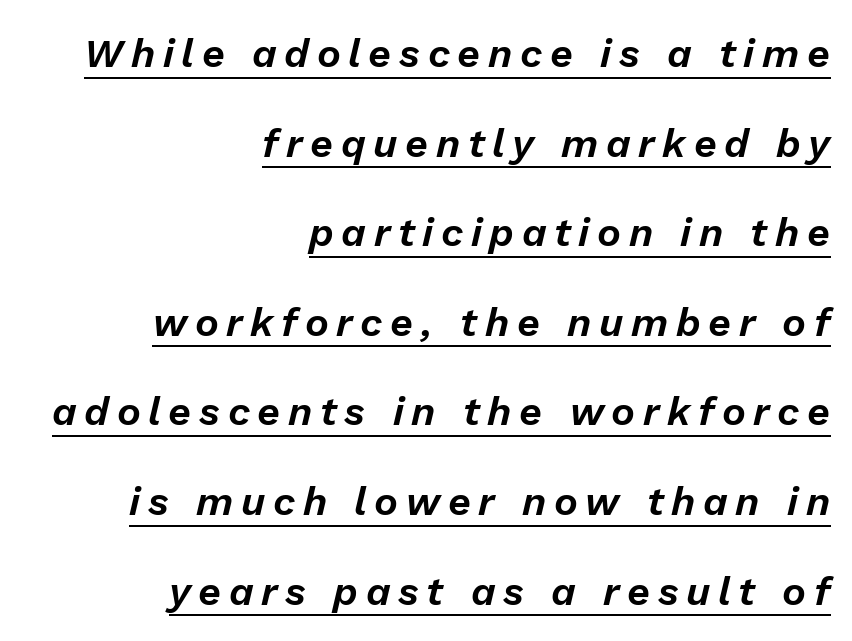
How would I describe the line gaps? Wide and relaxed. Do the characters align in a grid? No, the font is proportional. The face used here has a pronounced slope to its letters. Compared with undecorated copy, this sample adds a rule below the words.
